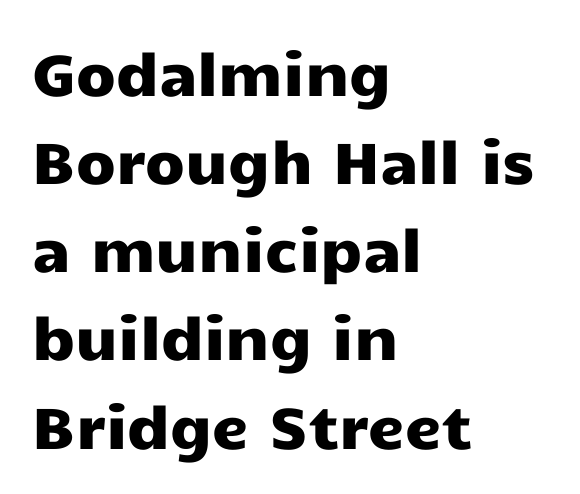
The image shows 58 px wide sans-serif type, upright; set left-aligned, normal line spacing (1.52x), normal letter spacing, not underlined; low stroke contrast and a medium x-height.
